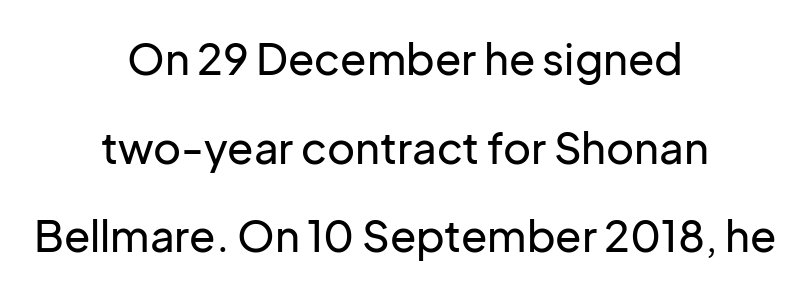
Q: Is the text italic (slanted)? A: No, it is upright.
Q: Is the typeface a serif or a sans-serif typeface? A: Sans-serif.
Q: Is the text underlined? A: No.
Q: How is the paragraph aligned? A: Centered.
Q: Is the spacing between letters normal or unusually wide? A: Normal.
Q: Is the spacing between lines tight, normal or loose? A: Loose.
Q: Width (condensed, normal, or wide)? A: Normal.
Q: Stroke contrast? A: Low.
Q: x-height? A: Medium.
Q: Monospaced? A: No.
